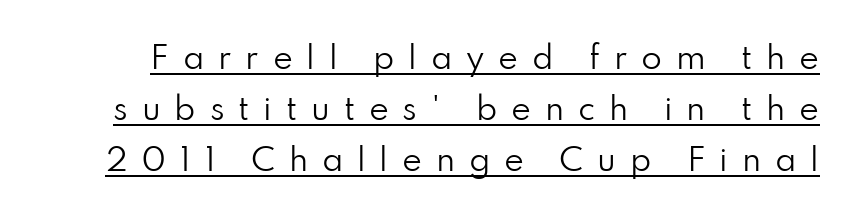
{"serif": "no", "italic": "no", "bold": "no", "weight": "regular", "width": "normal", "stroke_contrast": "low", "x_height": "small", "monospaced": "no", "underline": "yes", "line_spacing": "normal", "line_spacing_ratio": 1.7, "letter_spacing": "wide", "letter_spacing_em": 0.46, "glyph_px": 30}
